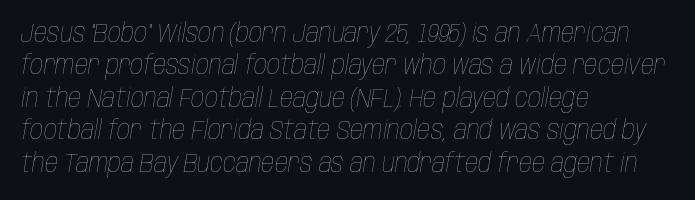
The passage shown is not bold in any degree. The paragraph has a hard left edge and a soft right edge. Characters follow at the spacing the type designer built in. Rendered with sloped, italic letterforms.
